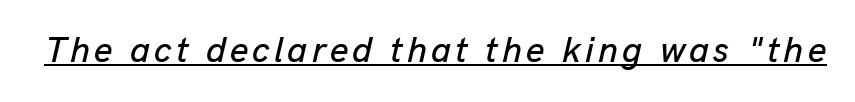
Q: Is the text italic (slanted)? A: Yes, it leans right by about 13 degrees.
Q: Is the text underlined? A: Yes.
Q: Width (condensed, normal, or wide)? A: Normal.
Q: Stroke contrast? A: Low.
Q: x-height? A: Medium.
Q: Monospaced? A: No.
